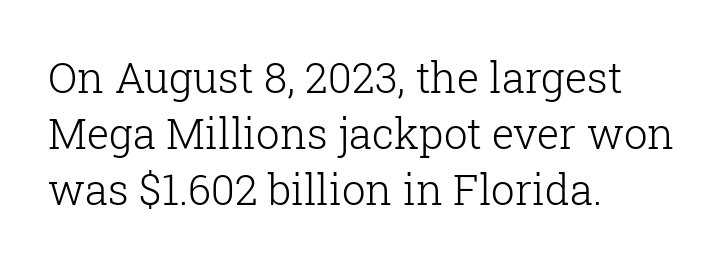
{"serif": "yes", "italic": "no", "bold": "no", "weight": "light", "width": "normal", "stroke_contrast": "low", "x_height": "medium", "monospaced": "no", "underline": "no", "align": "left", "line_spacing": "normal", "line_spacing_ratio": 1.33, "letter_spacing": "normal", "letter_spacing_em": 0.0, "glyph_px": 42}
